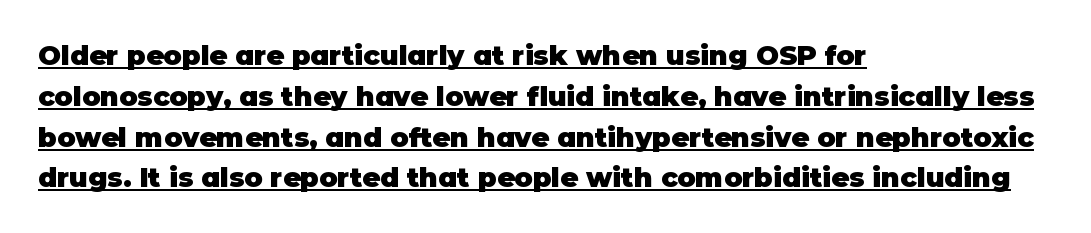
Summary of weight: heavy, a full bold. The face used here appears with an underline applied. Summary of vertical rhythm: regular, with standard interline spacing. If you drew a ruler down the left edge, every line would touch it. Caption: standard tracking, unaltered. Notice how the stems are strictly vertical — no italics here.
